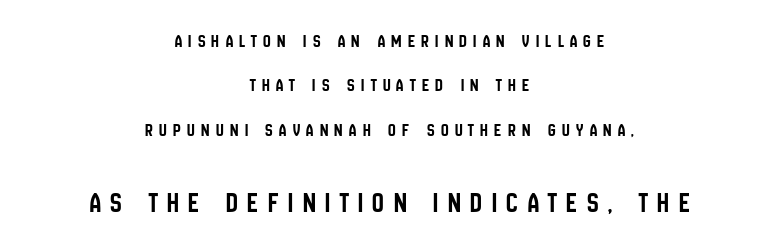
{"serif": "no", "italic": "no", "width": "condensed", "stroke_contrast": "low", "x_height": "large", "monospaced": "no", "underline": "no", "align": "center", "line_spacing": "loose", "line_spacing_ratio": 2.33, "letter_spacing": "wide", "letter_spacing_em": 0.33, "larger_block": "second", "size_ratio": 1.53, "glyph_px": 29}
